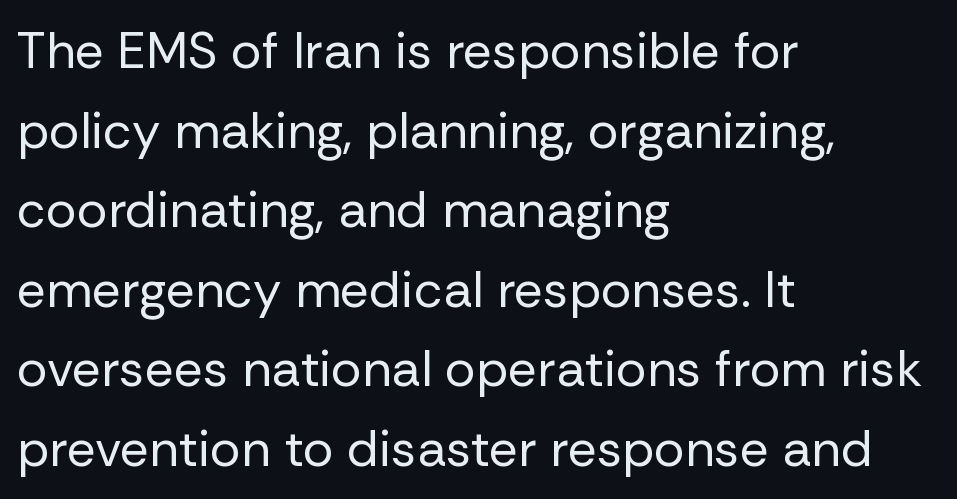
Q: Is the text bold? A: No.
Q: Is the text italic (slanted)? A: No, it is upright.
Q: Is the typeface a serif or a sans-serif typeface? A: Sans-serif.
Q: Is the text underlined? A: No.
Q: How is the paragraph aligned? A: Left-aligned.
Q: Is the spacing between letters normal or unusually wide? A: Normal.
Q: Is the spacing between lines tight, normal or loose? A: Normal.
Q: Width (condensed, normal, or wide)? A: Normal.
Q: Stroke contrast? A: Low.
Q: x-height? A: Medium.
Q: Monospaced? A: No.
